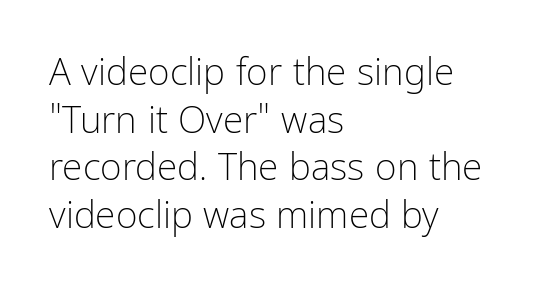
The image shows 37 px light, condensed sans-serif type, upright; set left-aligned, normal line spacing (1.29x), normal letter spacing, not underlined; low stroke contrast and a medium x-height.
